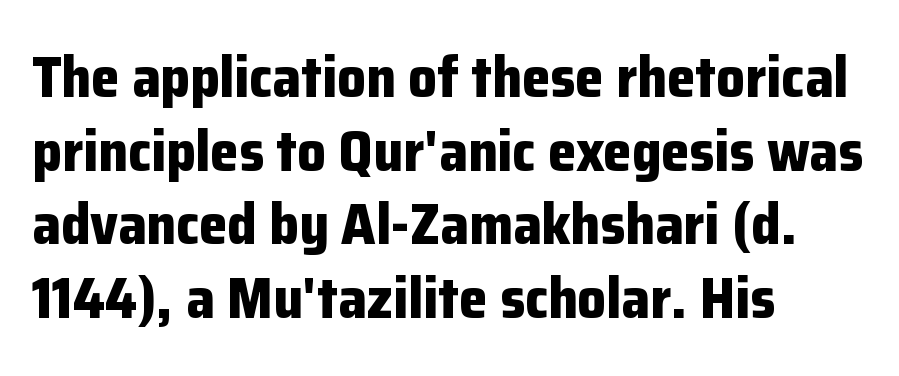
Letter spacing: default. The characters look thick and weighty, a clear bold. Looks like regular typesetting: each glyph gets only the width it needs. Nobody drew a line under any word here.
